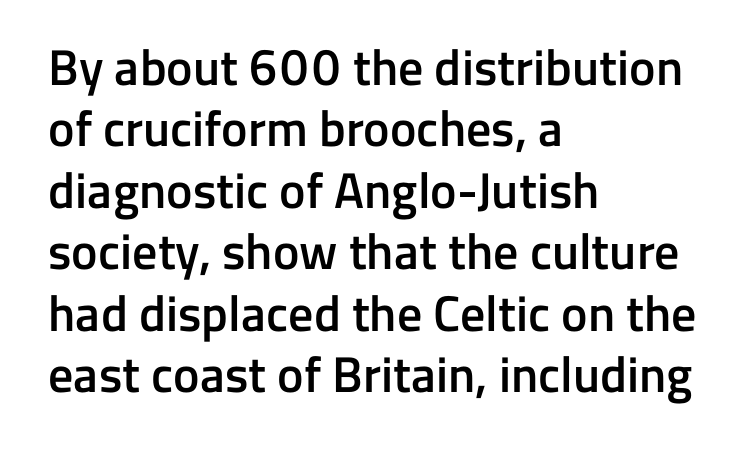
{"serif": "no", "italic": "no", "bold": "semi", "weight": "semibold", "width": "normal", "stroke_contrast": "low", "x_height": "medium", "monospaced": "no", "underline": "no", "align": "left", "line_spacing_ratio": 1.23, "letter_spacing": "normal", "letter_spacing_em": 0.0, "glyph_px": 50}
